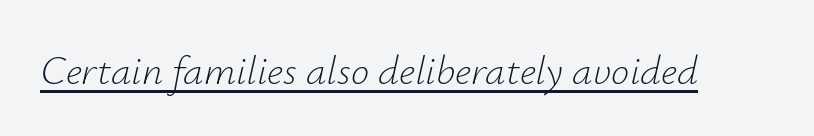
{"italic": "yes", "lean": "right", "slant_degrees": 12, "bold": "no", "weight": "light", "width": "normal", "stroke_contrast": "low", "x_height": "small", "monospaced": "no", "underline": "yes", "letter_spacing": "normal", "letter_spacing_em": 0.0, "glyph_px": 41}
